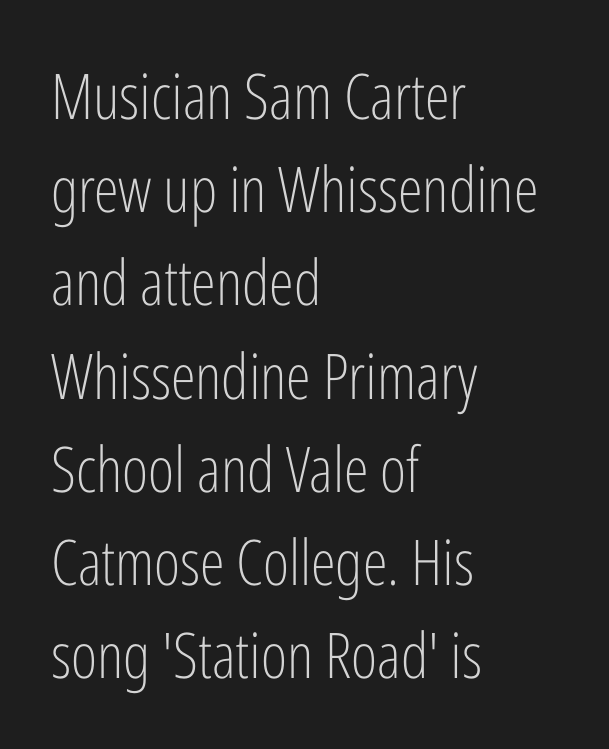
The image shows 63 px light, condensed sans-serif type, upright; set left-aligned, normal line spacing (1.48x), normal letter spacing, not underlined; low stroke contrast and a medium x-height.
